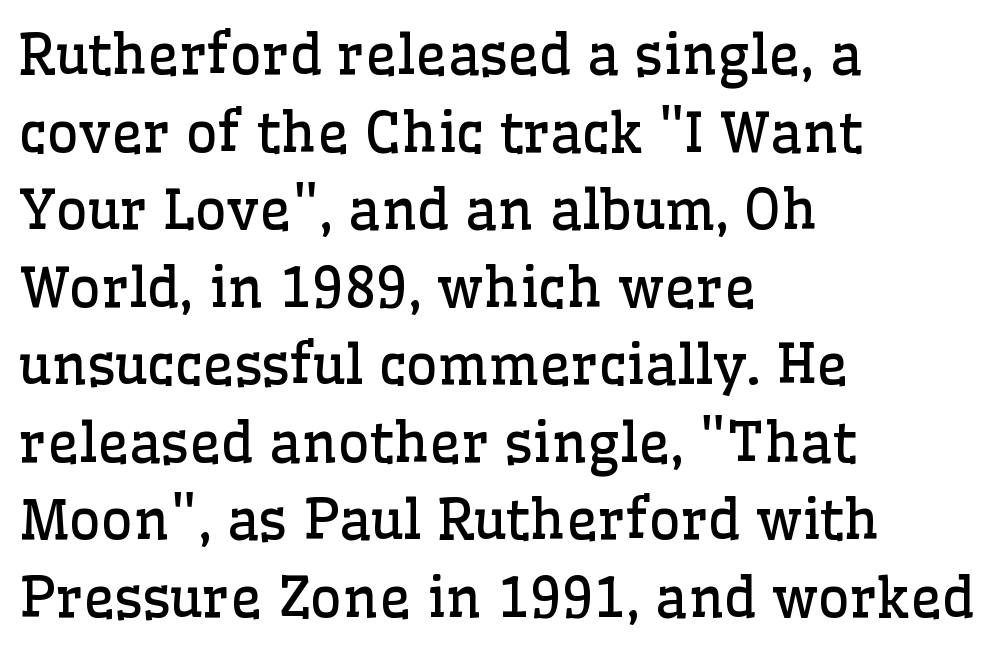
The letters stand upright; this is a roman face. Spacing between characters is what you'd get straight out of the box. Which margin do the lines hug? The left one — the right edge is uneven. A clean baseline with only descenders dipping below it. Character widths vary here, with narrow letters taking less room than wide ones. Weight: in the light-to-regular range.
